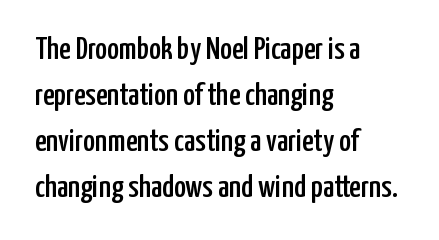
{"serif": "no", "italic": "no", "width": "condensed", "stroke_contrast": "low", "x_height": "medium", "monospaced": "no", "underline": "no", "align": "left", "line_spacing": "normal", "line_spacing_ratio": 1.44, "letter_spacing": "normal", "letter_spacing_em": 0.0, "glyph_px": 32}
